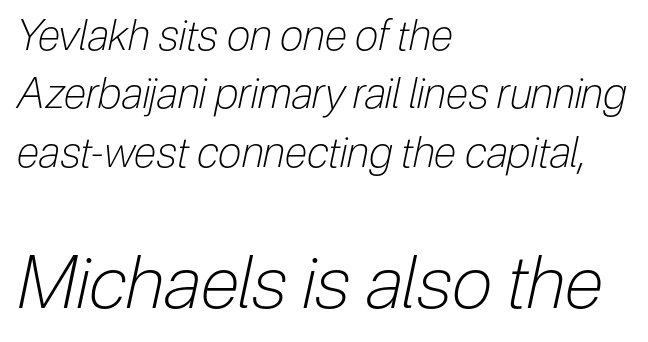
A typesetter would call this leading conventional body-copy spacing. Caption: upper text group reduced, lower text group enlarged. The baseline area is clear. Nothing heavy about these letters — not bold at all. Compared with ordinary roman type, these characters are visibly tilted.
